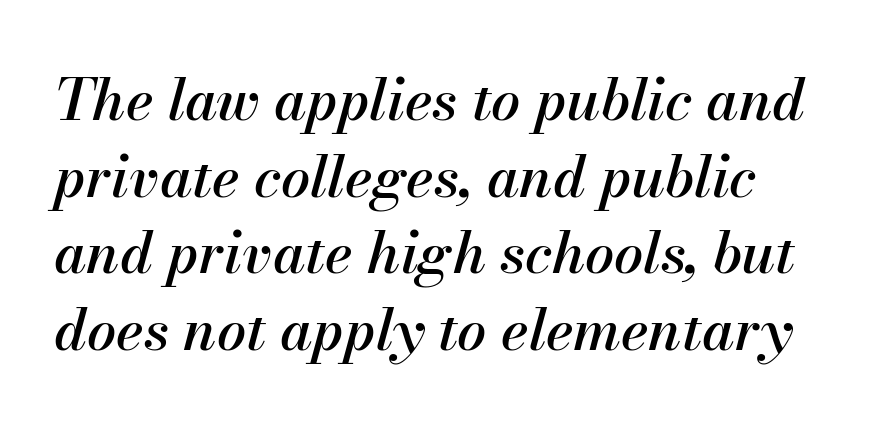
Q: Is the text italic (slanted)? A: Yes, it leans right by about 13 degrees.
Q: Is the text underlined? A: No.
Q: How is the paragraph aligned? A: Left-aligned.
Q: Is the spacing between letters normal or unusually wide? A: Normal.
Q: Is the spacing between lines tight, normal or loose? A: Normal.
Q: Width (condensed, normal, or wide)? A: Normal.
Q: Stroke contrast? A: Medium.
Q: x-height? A: Small.
Q: Monospaced? A: No.
